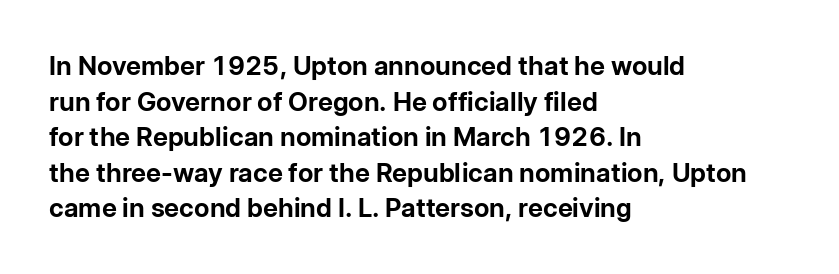
Q: Is the text bold? A: Yes.
Q: Is the text italic (slanted)? A: No, it is upright.
Q: Is the text underlined? A: No.
Q: How is the paragraph aligned? A: Left-aligned.
Q: Is the spacing between letters normal or unusually wide? A: Normal.
Q: Is the spacing between lines tight, normal or loose? A: Normal.
